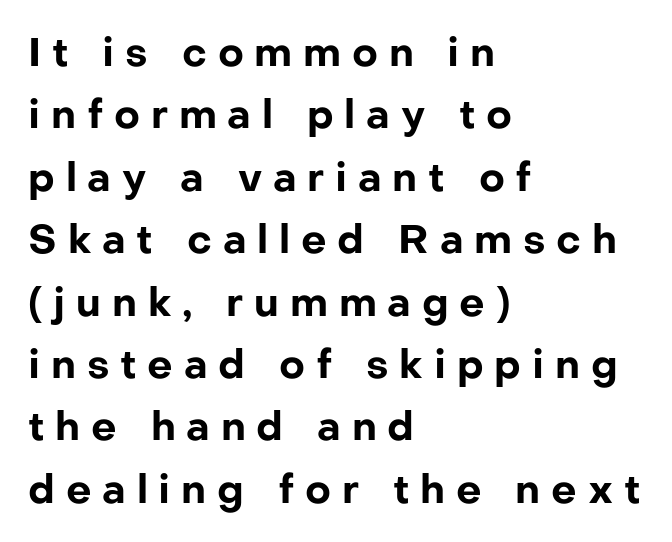
The rendering uses natural spacing where letterforms have individual widths. The axis of the letterforms is exactly vertical. The vertical gap from one line to the next is medium. Emphasis by weight is at full strength: bold.
